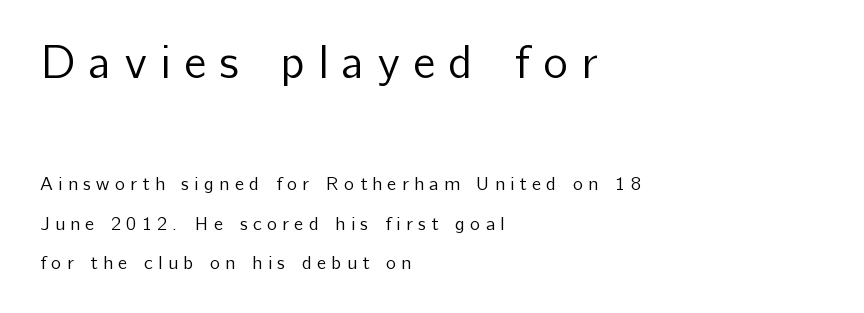
The image shows 47 px regular-weight sans-serif type, upright; set left-aligned, loose line spacing (2.06x), unusually wide letter spacing (+0.28 em), not underlined; the first (top) block is 2.47x larger; low stroke contrast and a medium x-height.
